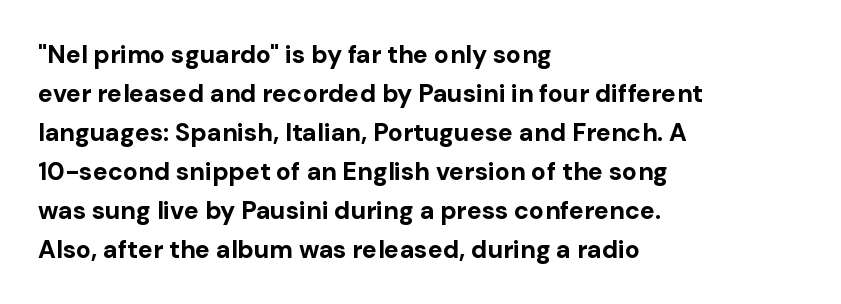
The image shows 25 px bold type, upright; set left-aligned, normal line spacing (1.56x), normal letter spacing, not underlined.
